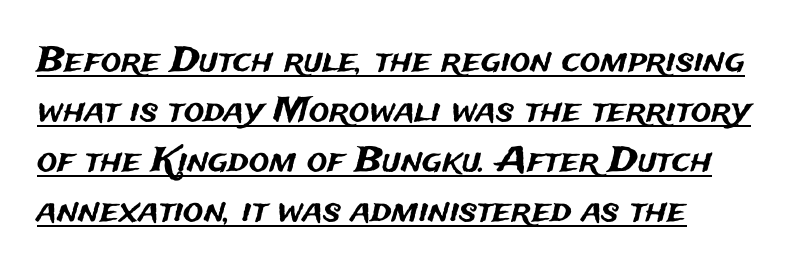
{"serif": "no", "width": "normal", "stroke_contrast": "medium", "x_height": "medium", "monospaced": "no", "underline": "yes", "align": "left", "line_spacing": "normal", "line_spacing_ratio": 1.47, "letter_spacing": "normal", "letter_spacing_em": 0.0, "glyph_px": 34}
